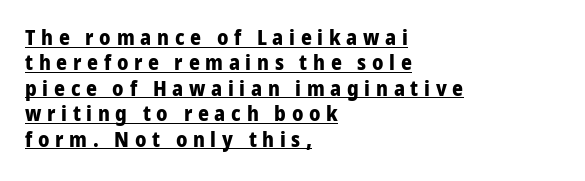
The image shows 21 px bold type, upright; set left-aligned, line spacing 1.21x, unusually wide letter spacing (+0.27 em), underlined.
